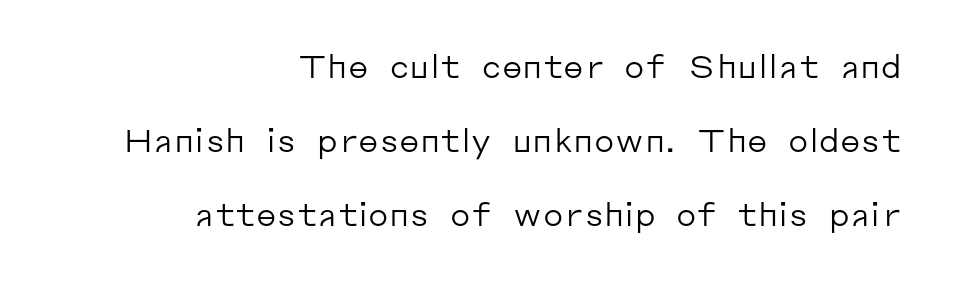
{"serif": "no", "italic": "no", "bold": "no", "weight": "regular", "width": "normal", "stroke_contrast": "low", "x_height": "medium", "monospaced": "no", "underline": "no", "align": "right", "line_spacing": "loose", "line_spacing_ratio": 2.31, "letter_spacing": "normal", "letter_spacing_em": 0.0, "glyph_px": 32}
